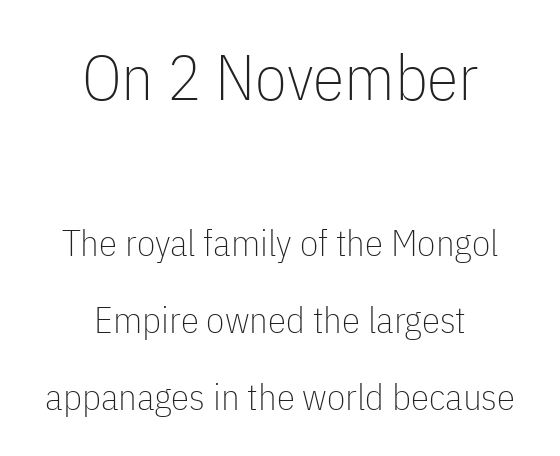
Q: Is the text bold? A: No.
Q: Is the text italic (slanted)? A: No, it is upright.
Q: Is the typeface a serif or a sans-serif typeface? A: Sans-serif.
Q: Is the text underlined? A: No.
Q: How is the paragraph aligned? A: Centered.
Q: Is the spacing between letters normal or unusually wide? A: Normal.
Q: Is the spacing between lines tight, normal or loose? A: Loose.
Q: Which block of text is set in a larger size, the first (top) or the second (bottom)? A: The first (top) one.
Q: Width (condensed, normal, or wide)? A: Condensed.
Q: Stroke contrast? A: Low.
Q: x-height? A: Medium.
Q: Monospaced? A: No.
